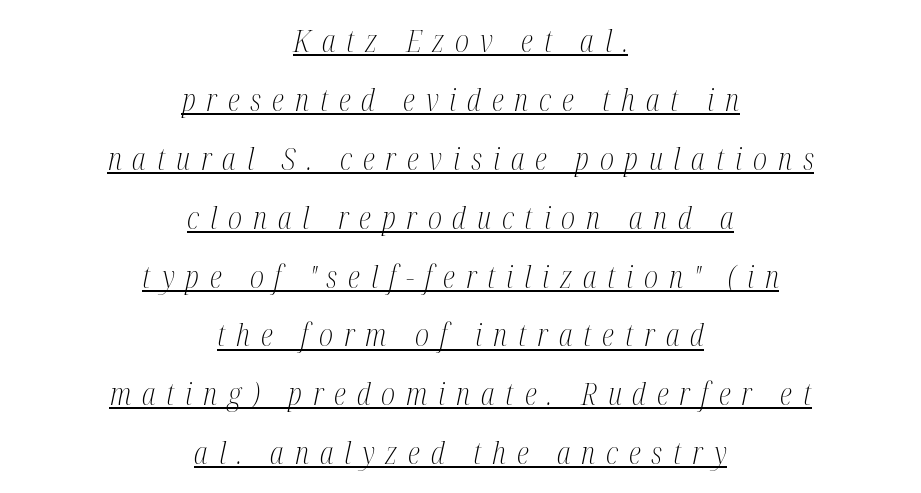
Is this a sans? No — the strokes have serifs. Regarding leading, the lines here are spaced well apart. Weight: regular or lighter. Character widths vary here, with narrow letters taking less room than wide ones.
